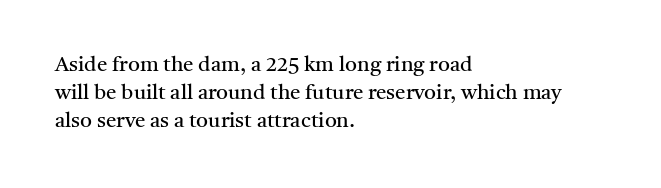
The image shows 21 px text type, upright; set left-aligned, normal line spacing (1.33x), normal letter spacing, not underlined.
